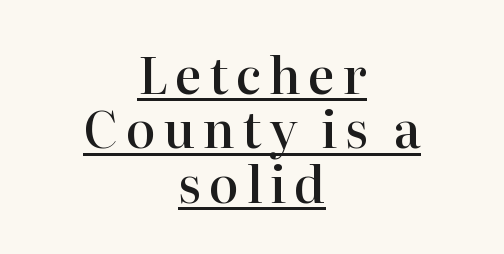
A somewhat darkened texture: the type is semibold rather than bold. The leading is snug, giving the passage a crowded texture. Varying glyph widths throughout — classic text-font behaviour. Which margin do the lines hug? Neither — every line sits in the middle.
